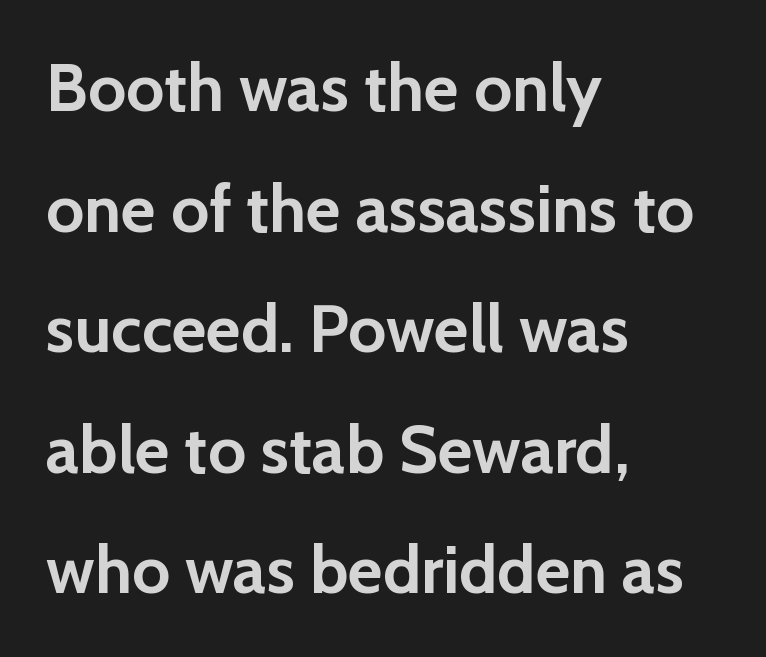
{"serif": "no", "italic": "no", "bold": "yes", "weight": "semibold", "width": "normal", "stroke_contrast": "low", "x_height": "medium", "monospaced": "no", "underline": "no", "align": "left", "line_spacing_ratio": 1.8, "letter_spacing": "normal", "letter_spacing_em": 0.0, "glyph_px": 67}
